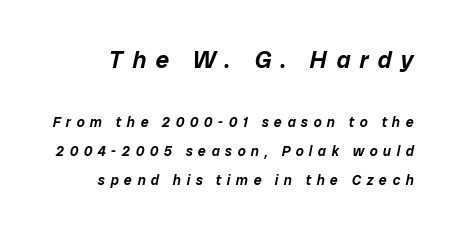
Q: Is the text italic (slanted)? A: Yes, it leans right by about 12 degrees.
Q: Is the text underlined? A: No.
Q: Is the spacing between letters normal or unusually wide? A: Unusually wide.
Q: Is the spacing between lines tight, normal or loose? A: Loose.
Q: Which block of text is set in a larger size, the first (top) or the second (bottom)? A: The first (top) one.
